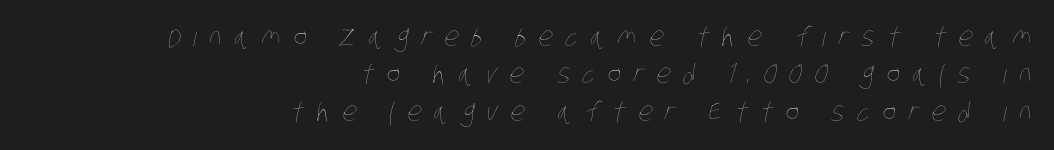
The image shows 26 px text type; set right-aligned, normal line spacing (1.44x), unusually wide letter spacing (+0.48 em), not underlined.
